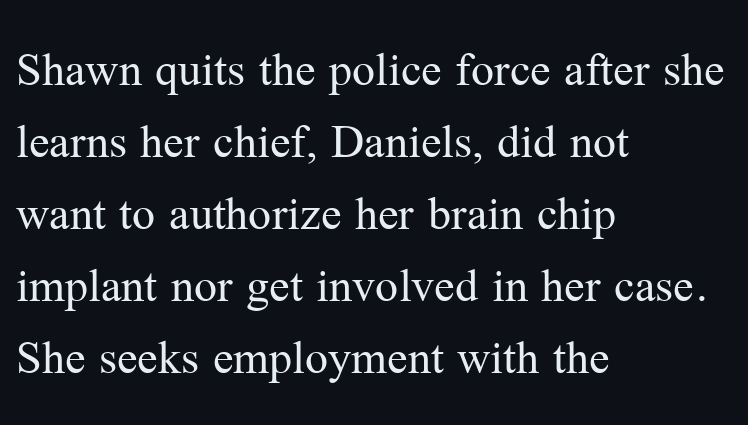
Q: Is the text bold? A: No.
Q: Is the text italic (slanted)? A: No, it is upright.
Q: Is the typeface a serif or a sans-serif typeface? A: Serif.
Q: Is the text underlined? A: No.
Q: How is the paragraph aligned? A: Left-aligned.
Q: Is the spacing between letters normal or unusually wide? A: Normal.
Q: Is the spacing between lines tight, normal or loose? A: Normal.
Q: Width (condensed, normal, or wide)? A: Normal.
Q: Stroke contrast? A: Medium.
Q: x-height? A: Medium.
Q: Monospaced? A: No.
